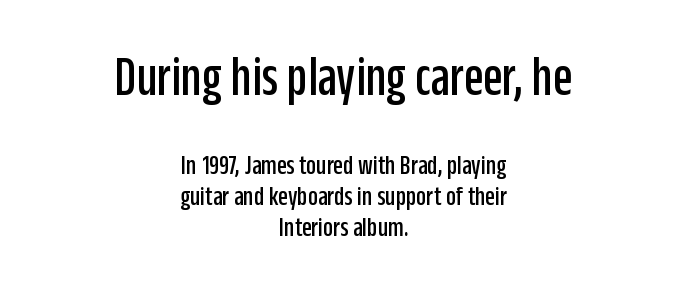
The image shows 56 px condensed sans-serif type, upright; set centered, tight line spacing (1.1x), normal letter spacing, not underlined; the first (top) block is 2.0x larger; low stroke contrast and a large x-height.
